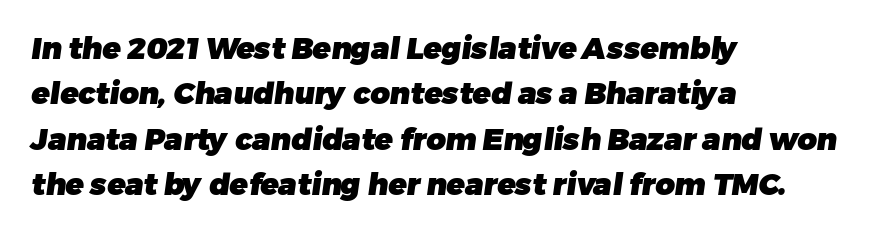
{"serif": "no", "bold": "yes", "weight": "heavy", "width": "normal", "stroke_contrast": "low", "x_height": "medium", "monospaced": "no", "underline": "no", "align": "left", "line_spacing": "normal", "line_spacing_ratio": 1.51, "letter_spacing": "normal", "letter_spacing_em": 0.0, "glyph_px": 30}
